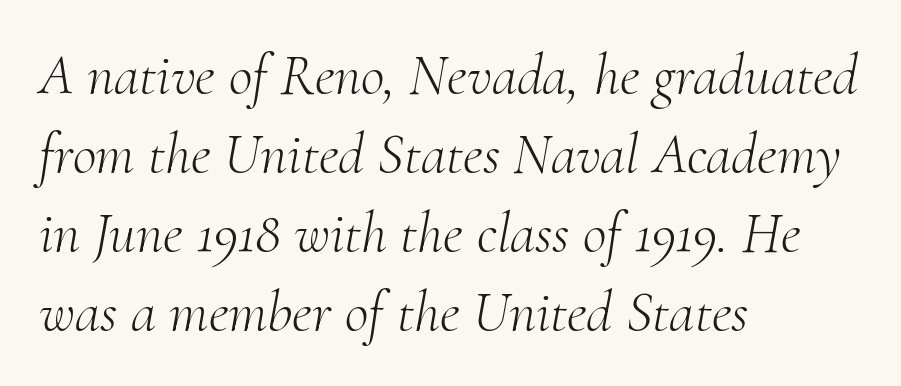
The image shows 58 px light serif type, italic (leaning right); set left-aligned, normal line spacing (1.36x), normal letter spacing, not underlined; medium stroke contrast and a small x-height.
